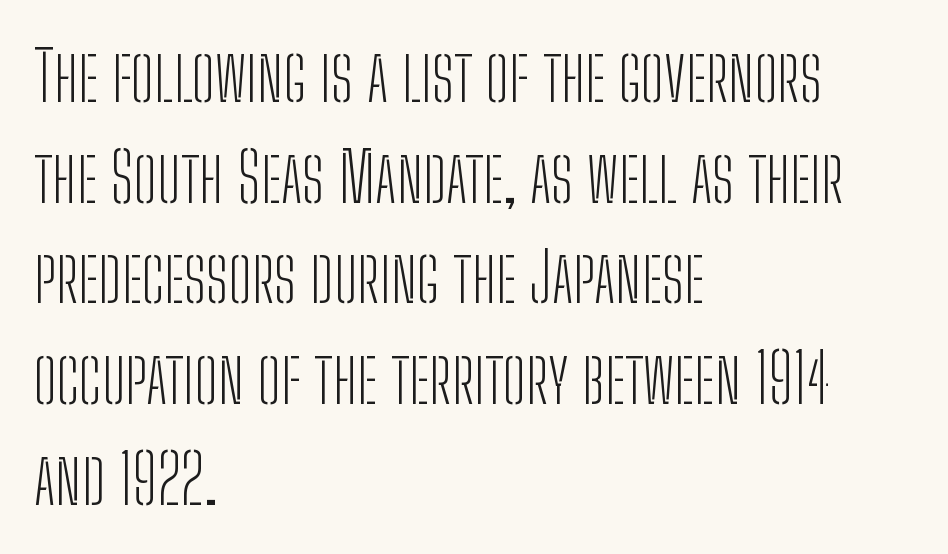
Q: Is the text bold? A: No.
Q: Is the text italic (slanted)? A: No, it is upright.
Q: Is the typeface a serif or a sans-serif typeface? A: Sans-serif.
Q: Is the text underlined? A: No.
Q: How is the paragraph aligned? A: Left-aligned.
Q: Is the spacing between letters normal or unusually wide? A: Normal.
Q: Is the spacing between lines tight, normal or loose? A: Normal.
Q: Width (condensed, normal, or wide)? A: Condensed.
Q: Stroke contrast? A: Low.
Q: x-height? A: Medium.
Q: Monospaced? A: No.
